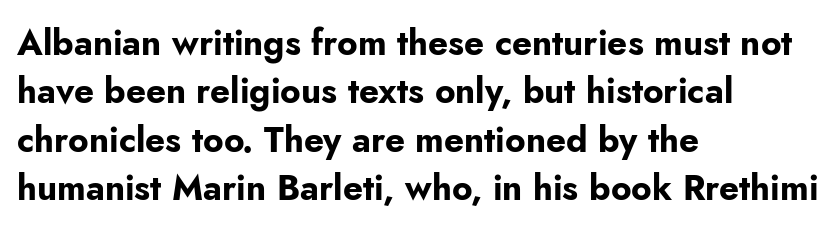
{"serif": "no", "italic": "no", "bold": "yes", "weight": "bold", "width": "normal", "stroke_contrast": "low", "x_height": "small", "monospaced": "no", "underline": "no", "align": "left", "line_spacing": "normal", "line_spacing_ratio": 1.38, "letter_spacing": "normal", "letter_spacing_em": 0.0, "glyph_px": 35}
